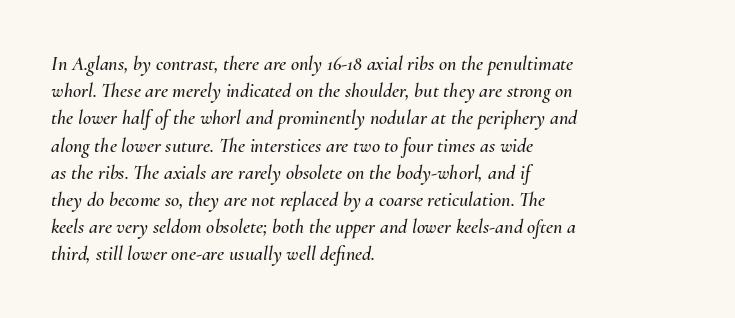
Q: Is the text italic (slanted)? A: Yes, it leans right by about 10 degrees.
Q: Is the text underlined? A: No.
Q: How is the paragraph aligned? A: Left-aligned.
Q: Is the spacing between letters normal or unusually wide? A: Normal.
Q: Is the spacing between lines tight, normal or loose? A: Normal.
